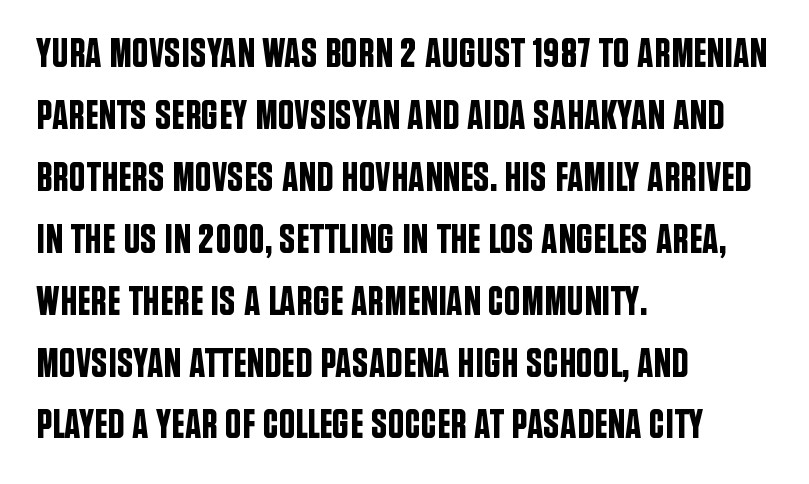
{"serif": "no", "italic": "no", "width": "condensed", "stroke_contrast": "low", "x_height": "large", "monospaced": "no", "underline": "no", "align": "left", "line_spacing": "normal", "line_spacing_ratio": 1.51, "letter_spacing": "normal", "letter_spacing_em": 0.0, "glyph_px": 41}
